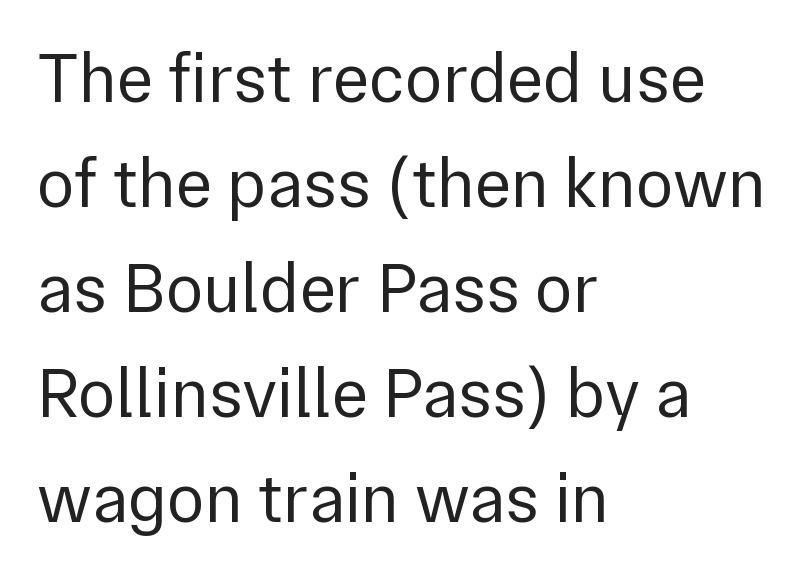
Q: Is the text bold? A: No.
Q: Is the text italic (slanted)? A: No, it is upright.
Q: Is the typeface a serif or a sans-serif typeface? A: Sans-serif.
Q: Is the text underlined? A: No.
Q: How is the paragraph aligned? A: Left-aligned.
Q: Is the spacing between letters normal or unusually wide? A: Normal.
Q: Is the spacing between lines tight, normal or loose? A: Normal.
Q: Width (condensed, normal, or wide)? A: Normal.
Q: Stroke contrast? A: Low.
Q: x-height? A: Medium.
Q: Monospaced? A: No.
